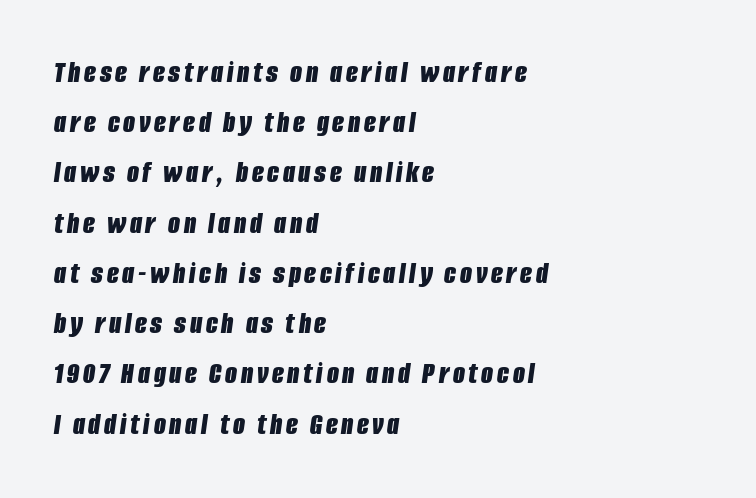
Q: Is the text bold? A: Yes.
Q: Is the text italic (slanted)? A: Yes, it leans right by about 8 degrees.
Q: Is the text underlined? A: No.
Q: How is the paragraph aligned? A: Left-aligned.
Q: Is the spacing between lines tight, normal or loose? A: Normal.
Q: Width (condensed, normal, or wide)? A: Condensed.
Q: Stroke contrast? A: Low.
Q: x-height? A: Large.
Q: Monospaced? A: No.
